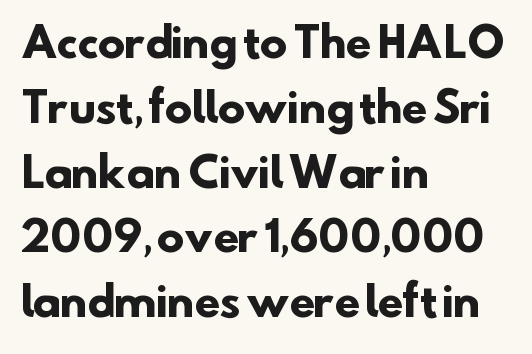
The image shows 41 px heavy sans-serif type; set left-aligned, normal line spacing (1.58x), normal letter spacing, not underlined; low stroke contrast and a small x-height.
